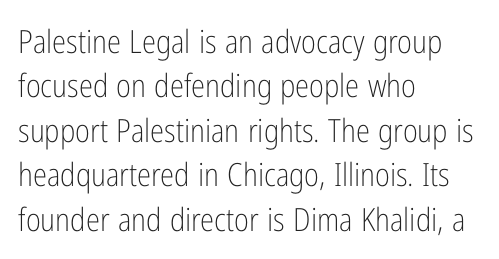
The area under the type is left untouched. Is the type heavy? It reads as light-to-regular instead. The rendering uses a moderate line-height, typical for paragraphs. The horizontal fit of the characters is conventional and even. The letters advance in unequal steps, a hallmark of proportional type.
